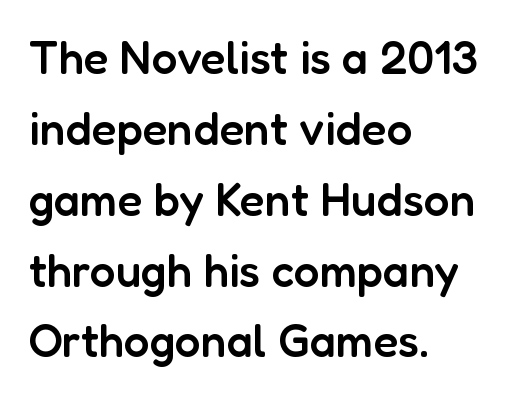
The image shows 46 px semibold sans-serif type, upright; set left-aligned, normal line spacing (1.54x), normal letter spacing, not underlined; low stroke contrast and a medium x-height.
